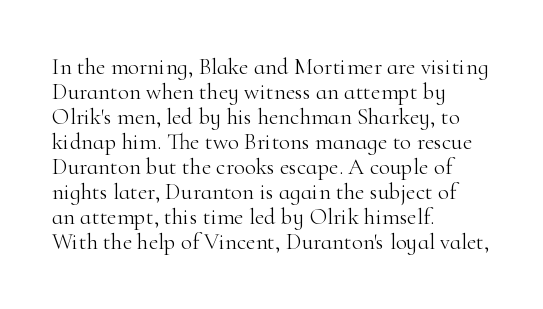
If you drew a ruler down the left edge, every line would touch it. Type without underlining. Stroke thickness stays within the range of a standard reading face or lighter. This block would grow much taller if given ordinary leading; it's compressed now. The face used here is rendered with its standard letterfit.
